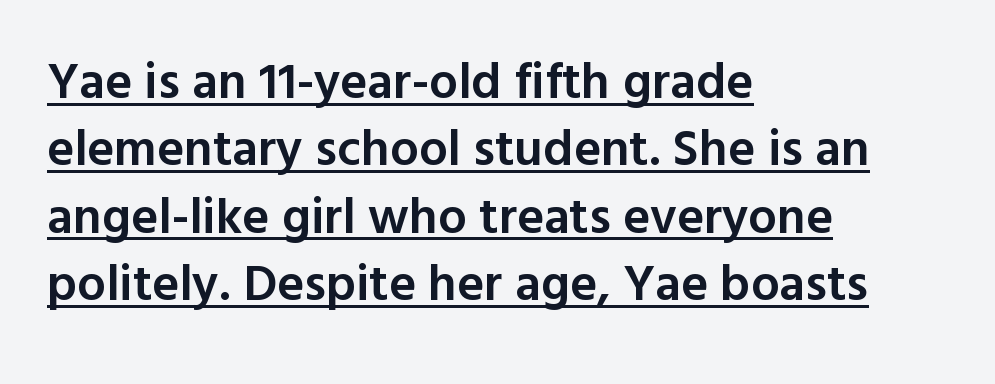
The image shows 51 px semibold sans-serif type, upright; set left-aligned, normal line spacing (1.32x), normal letter spacing, underlined; a medium x-height.
